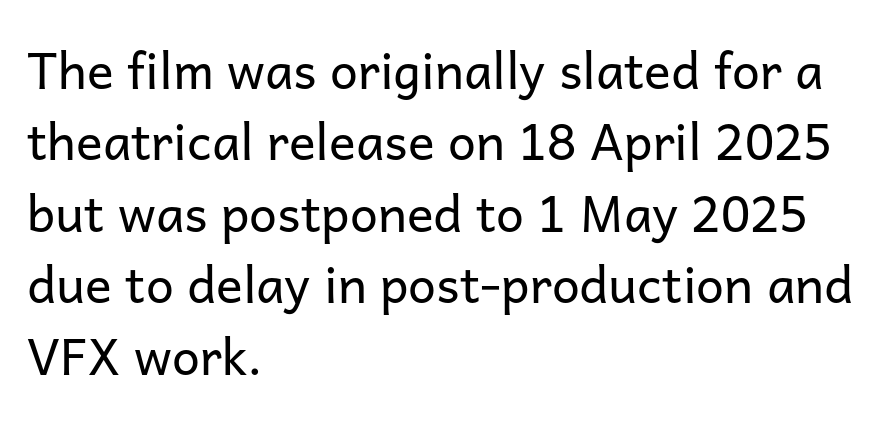
{"serif": "no", "italic": "no", "bold": "no", "weight": "regular", "width": "normal", "stroke_contrast": "low", "x_height": "medium", "monospaced": "no", "underline": "no", "align": "left", "line_spacing": "normal", "line_spacing_ratio": 1.43, "letter_spacing": "normal", "letter_spacing_em": 0.0, "glyph_px": 50}
